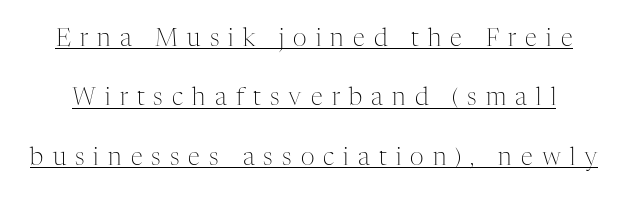
The image shows 24 px text type, upright; set loose line spacing (2.47x), unusually wide letter spacing (+0.38 em), underlined.
